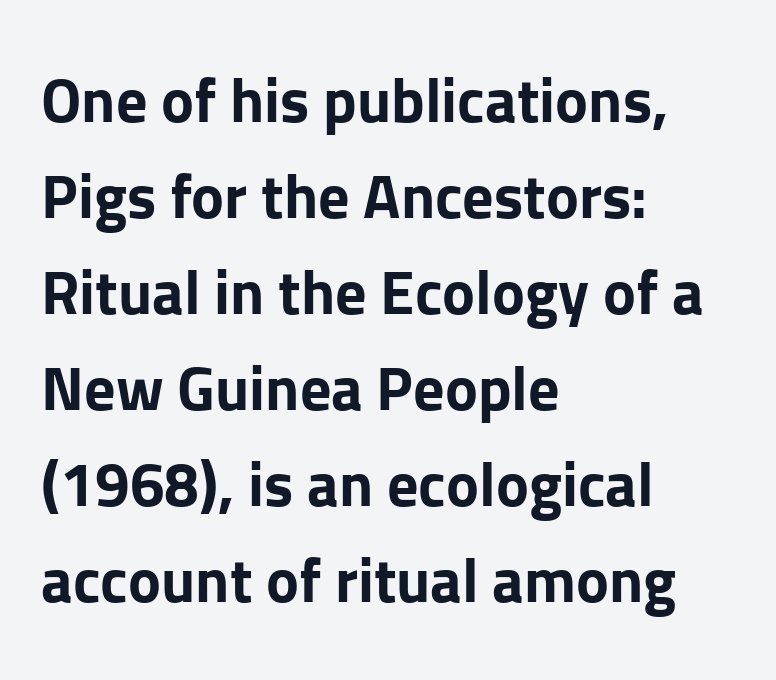
Q: Is the text bold? A: Yes.
Q: Is the text italic (slanted)? A: No, it is upright.
Q: Is the typeface a serif or a sans-serif typeface? A: Sans-serif.
Q: Is the text underlined? A: No.
Q: How is the paragraph aligned? A: Left-aligned.
Q: Is the spacing between letters normal or unusually wide? A: Normal.
Q: Is the spacing between lines tight, normal or loose? A: Normal.
Q: Width (condensed, normal, or wide)? A: Normal.
Q: Stroke contrast? A: Low.
Q: x-height? A: Medium.
Q: Monospaced? A: No.
